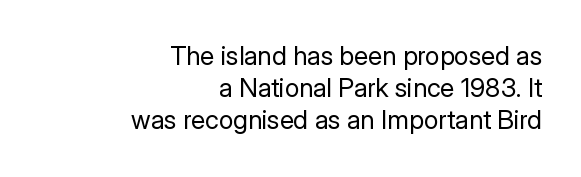
Heaviness? Minimal to ordinary, like unemphasized prose. Notice how the passage keeps a crisp vertical edge on the right only. No italicization has been applied; the sample stays upright. The passage shown is not underscored anywhere.
